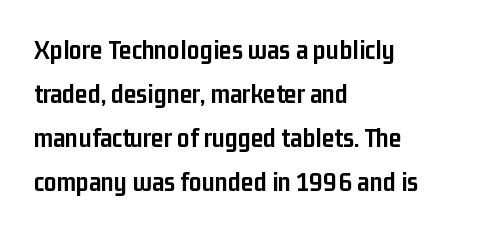
Q: Is the text bold? A: Yes.
Q: Is the text italic (slanted)? A: No, it is upright.
Q: Is the typeface a serif or a sans-serif typeface? A: Sans-serif.
Q: Is the text underlined? A: No.
Q: How is the paragraph aligned? A: Left-aligned.
Q: Is the spacing between letters normal or unusually wide? A: Normal.
Q: Is the spacing between lines tight, normal or loose? A: Normal.
Q: Width (condensed, normal, or wide)? A: Condensed.
Q: Stroke contrast? A: Low.
Q: x-height? A: Medium.
Q: Monospaced? A: No.
